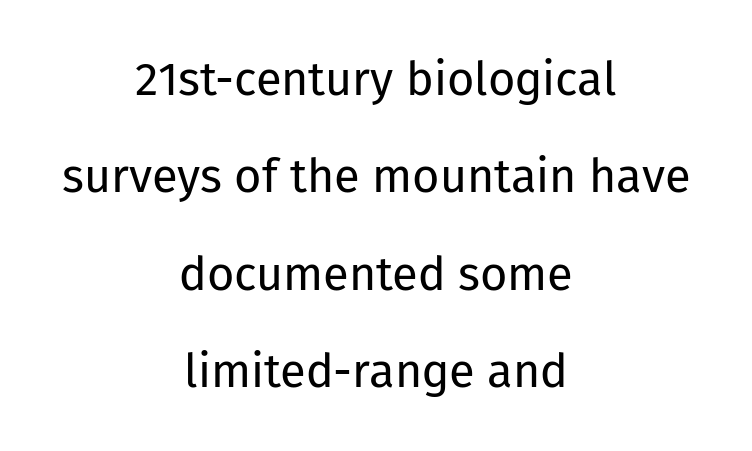
{"serif": "no", "italic": "no", "bold": "no", "weight": "regular", "width": "normal", "stroke_contrast": "low", "x_height": "medium", "monospaced": "no", "underline": "no", "align": "center", "line_spacing": "loose", "line_spacing_ratio": 2.07, "letter_spacing": "normal", "letter_spacing_em": 0.0, "glyph_px": 47}
